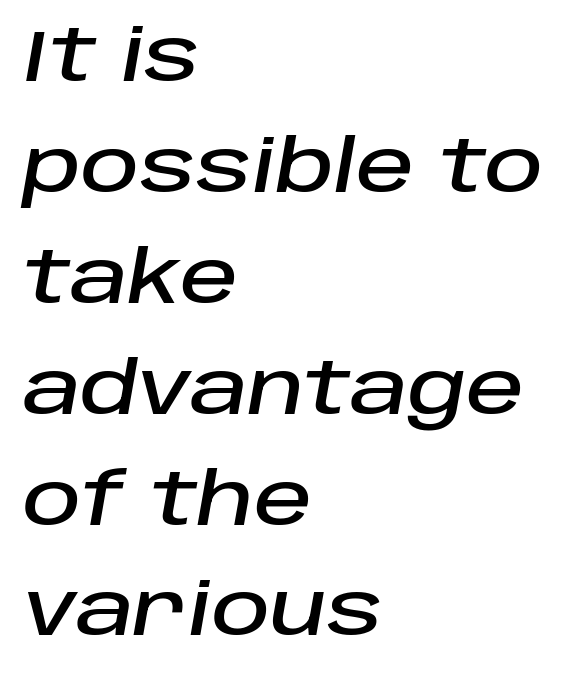
The image shows 72 px text type, italic (leaning right); set left-aligned, normal line spacing (1.54x), normal letter spacing, not underlined; low stroke contrast and a large x-height.
